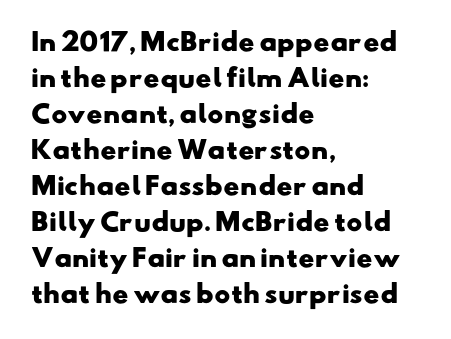
{"bold": "yes", "underline": "no", "align": "left", "line_spacing": "normal", "line_spacing_ratio": 1.5, "letter_spacing": "normal", "letter_spacing_em": 0.0, "glyph_px": 24}
